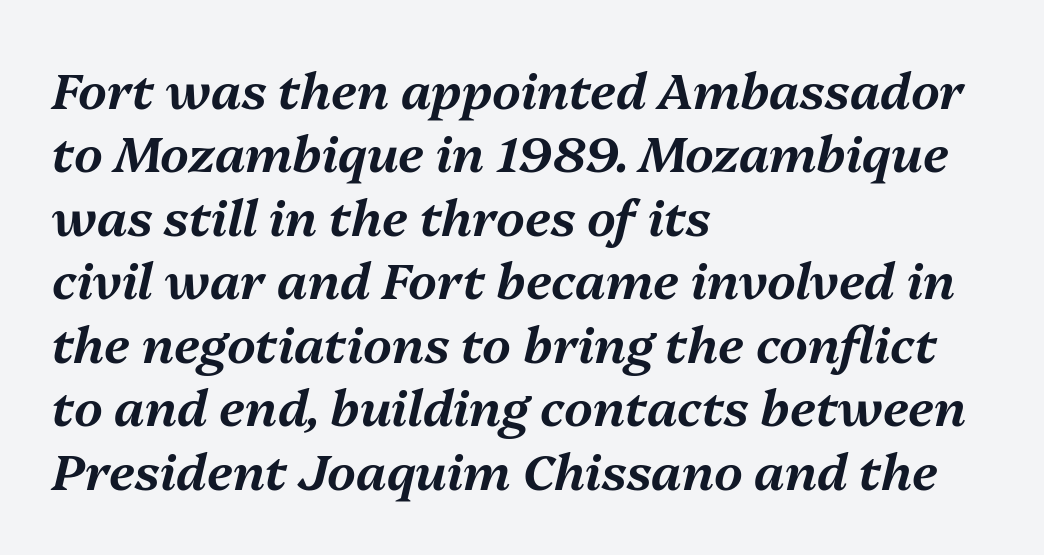
The image shows 50 px text type, italic (leaning right); set left-aligned, normal line spacing (1.27x), normal letter spacing, not underlined; medium stroke contrast and a medium x-height.
